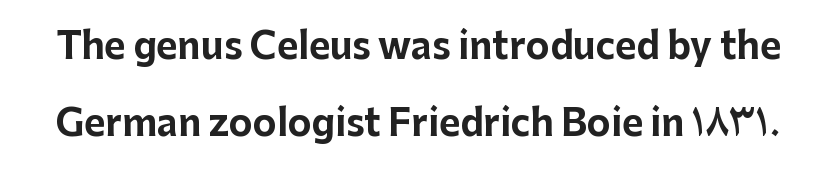
Q: Is the text bold? A: Yes.
Q: Is the text italic (slanted)? A: No, it is upright.
Q: Is the typeface a serif or a sans-serif typeface? A: Sans-serif.
Q: Is the text underlined? A: No.
Q: Is the spacing between letters normal or unusually wide? A: Normal.
Q: Is the spacing between lines tight, normal or loose? A: Loose.
Q: Width (condensed, normal, or wide)? A: Normal.
Q: Stroke contrast? A: Low.
Q: x-height? A: Medium.
Q: Monospaced? A: No.
